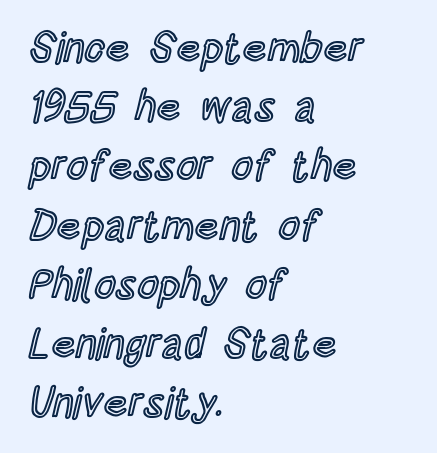
The block of text has a typical density, with ordinary space between rows. Reading down the block, your eye returns to a fixed left position each line. The face used here is proportionally spaced, like ordinary book or web type. The gaps between neighbouring characters are ordinary and unremarkable.
